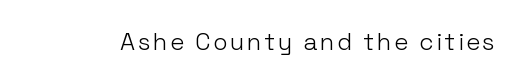
Q: Is the text bold? A: No.
Q: Is the text italic (slanted)? A: No, it is upright.
Q: Is the text underlined? A: No.
